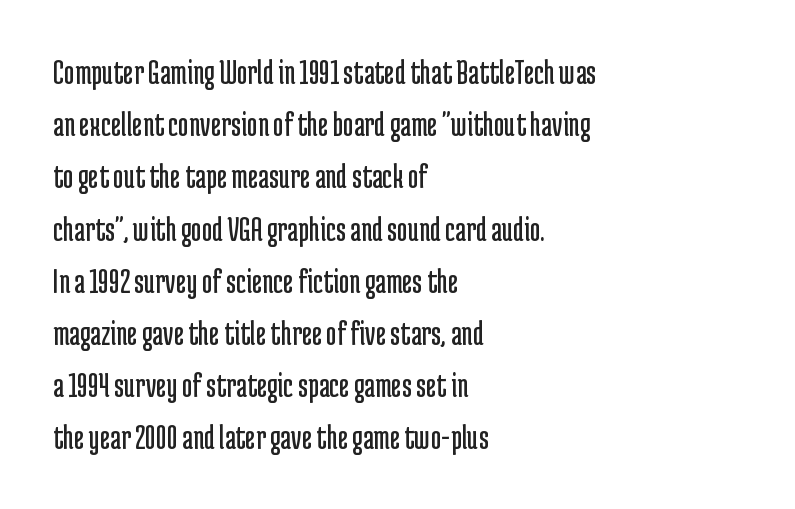
{"serif": "no", "italic": "no", "bold": "no", "weight": "regular", "width": "condensed", "stroke_contrast": "low", "x_height": "medium", "monospaced": "no", "underline": "no", "align": "left", "line_spacing": "normal", "line_spacing_ratio": 1.45, "letter_spacing": "normal", "letter_spacing_em": 0.0, "glyph_px": 36}
